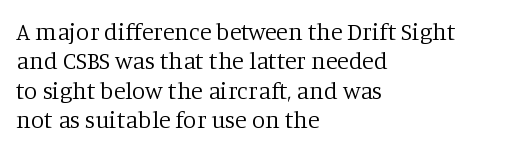
{"italic": "no", "bold": "no", "underline": "no", "align": "left", "line_spacing_ratio": 1.22, "letter_spacing": "normal", "letter_spacing_em": 0.0, "glyph_px": 24}
